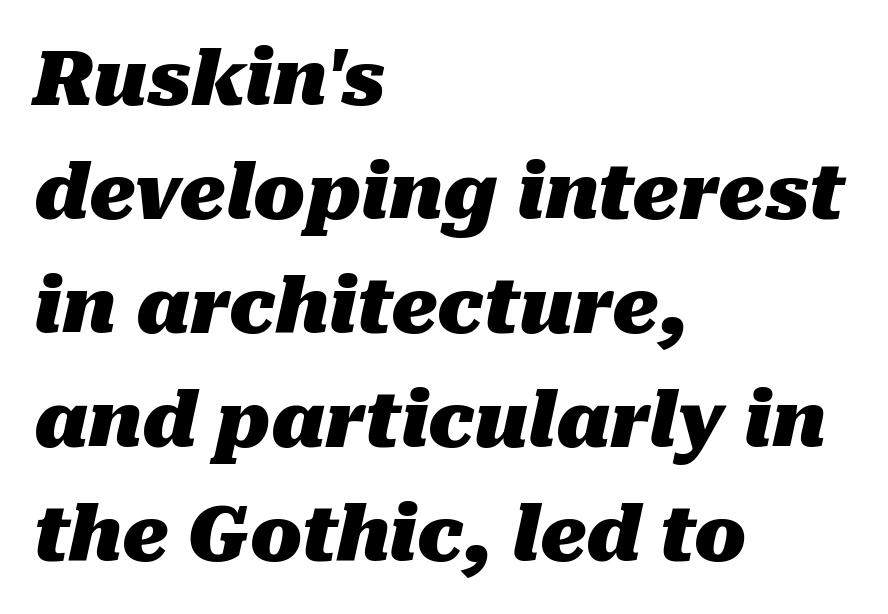
The image shows 76 px heavy type, italic (leaning right); set left-aligned, normal line spacing (1.5x), normal letter spacing, not underlined; medium stroke contrast and a medium x-height.
